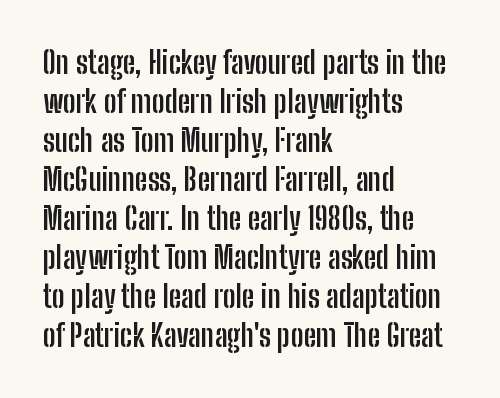
Short and long lines alike share a common starting point at left. Words float on clear page, feet unadorned. The font's upright variant was chosen for this text. What weight is shown? A full bold with thick strokes.
